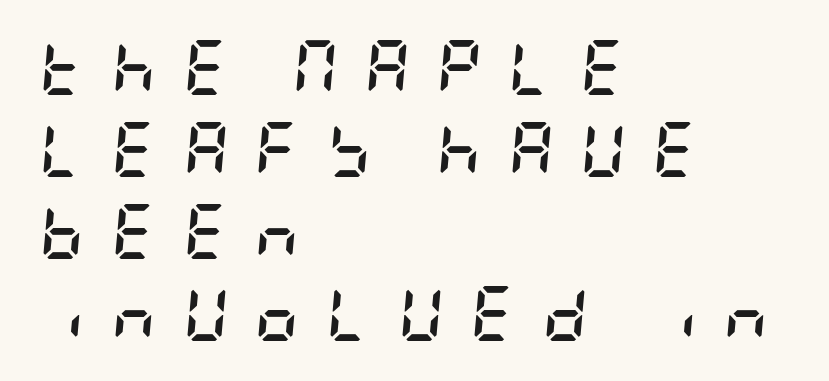
Is the type slanted? Yes — the strokes lean at a clear angle. The font is running at its bold setting. The text block is weighted toward the left margin, trailing off unevenly rightward. Anything drawn beneath the words? Only blank space. This sample keeps an unexceptional amount of space between lines.
